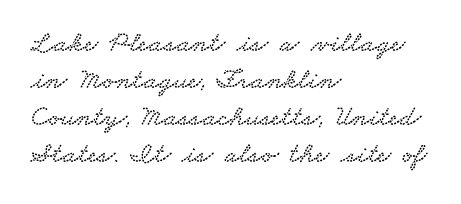
Think of a printed novel: that variable character pitch is what you see here. These lines keep a tight, regular rhythm from letter to letter. Left-aligned paragraph, ragged on the right. Normally led — the rows are evenly, conventionally spaced.
